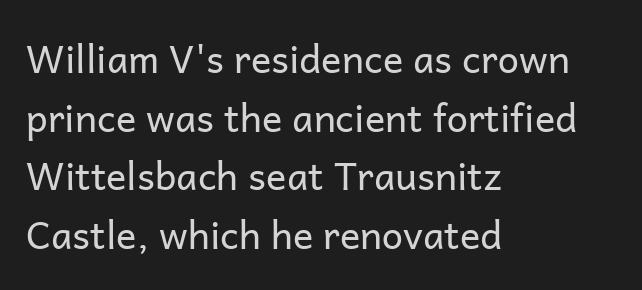
{"serif": "no", "italic": "no", "bold": "no", "weight": "regular", "width": "normal", "stroke_contrast": "low", "x_height": "medium", "monospaced": "no", "underline": "no", "align": "left", "line_spacing": "normal", "line_spacing_ratio": 1.54, "letter_spacing": "normal", "letter_spacing_em": 0.0, "glyph_px": 38}
